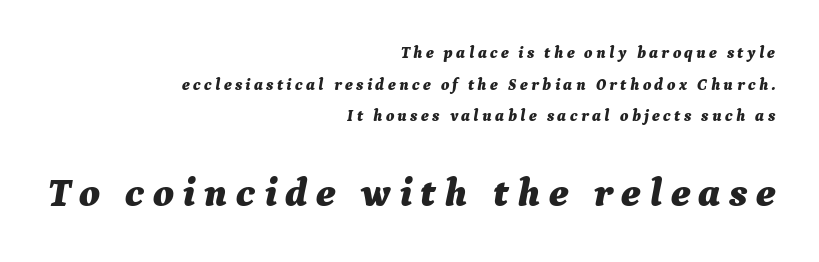
The image shows 40 px bold type, italic (leaning right); set right-aligned, loose line spacing (1.98x), unusually wide letter spacing (+0.21 em), not underlined; the second (bottom) block is 2.5x larger; medium stroke contrast and a medium x-height.
